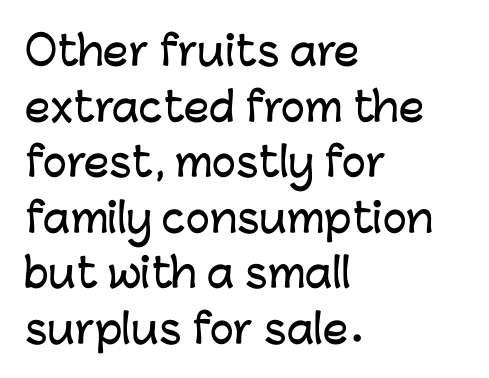
You could not count columns in this text — the font is proportionally spaced. Do the letters lean? They stand straight. Reading down the column, the eye jumps a familiar distance to each next line. Just letters on the line, the space beneath them empty.
